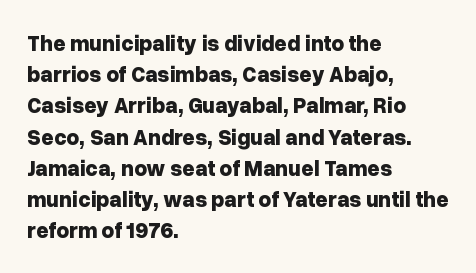
The image shows 22 px bold type, upright; set left-aligned, normal line spacing (1.42x), normal letter spacing, not underlined.
